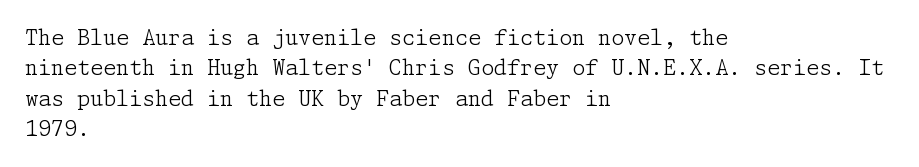
{"italic": "no", "bold": "no", "underline": "no", "align": "left", "line_spacing": "normal", "line_spacing_ratio": 1.45, "letter_spacing": "normal", "letter_spacing_em": 0.0, "glyph_px": 21}
